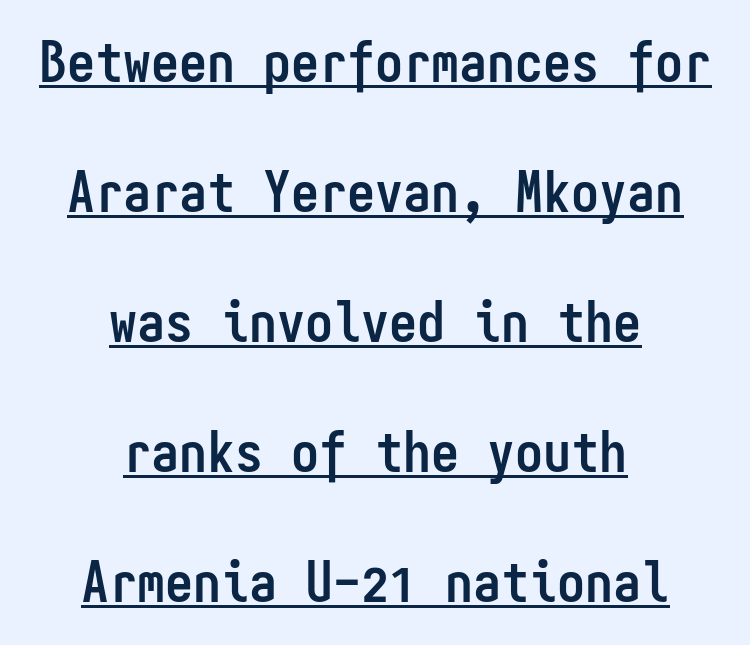
Typographically, this falls in the sans-serif category. Standard letterfit; no display-style spreading of the glyphs. A typesetter would call this monospace, since all characters share one set width. These lines are centered, leaving both edges ragged. What's the leading like? Stretched, with rows far apart.
